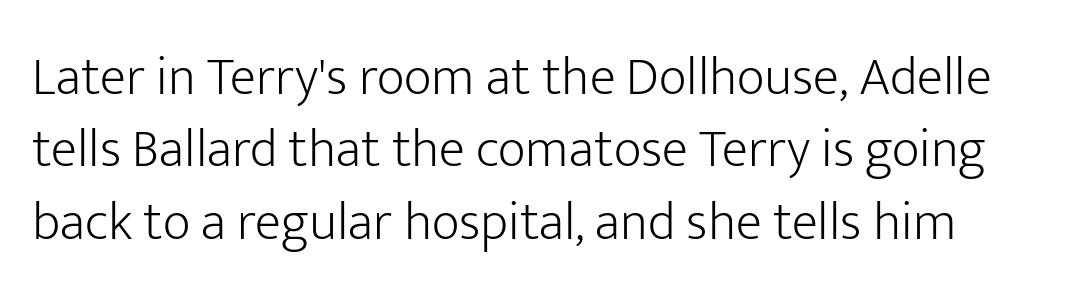
Q: Is the text bold? A: No.
Q: Is the text italic (slanted)? A: No, it is upright.
Q: Is the typeface a serif or a sans-serif typeface? A: Sans-serif.
Q: Is the text underlined? A: No.
Q: Is the spacing between letters normal or unusually wide? A: Normal.
Q: Is the spacing between lines tight, normal or loose? A: Normal.
Q: Width (condensed, normal, or wide)? A: Normal.
Q: Stroke contrast? A: Low.
Q: x-height? A: Medium.
Q: Monospaced? A: No.
